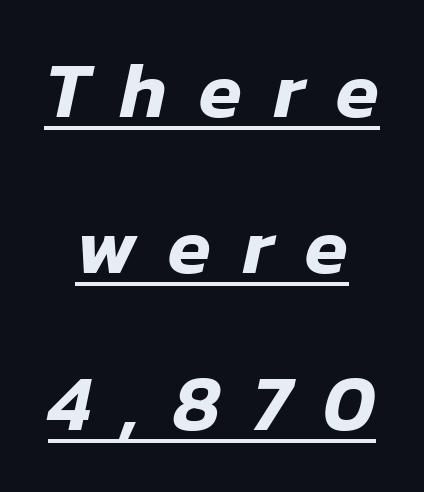
Each letter keeps its own natural width here, so spacing adapts to shape. Letter spacing: wide. The vertical gap from one line to the next is large. Honestly, the underline is the first thing you notice here. The face used here has a pronounced slope to its letters.
